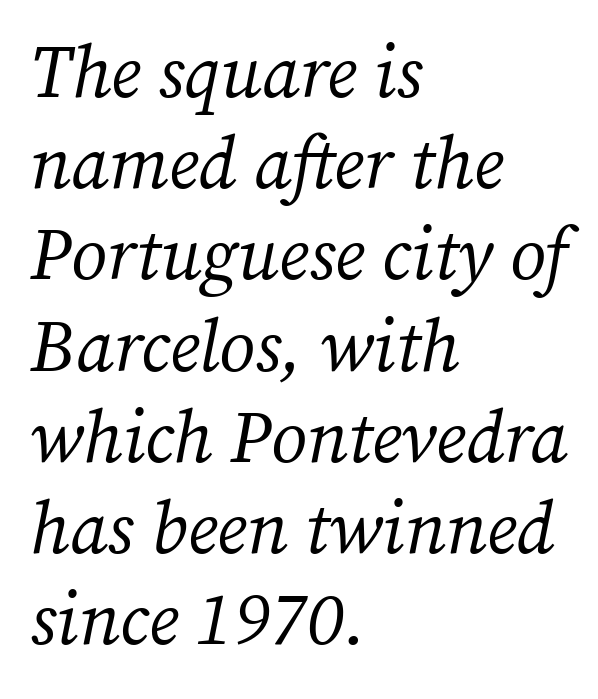
{"serif": "yes", "italic": "yes", "lean": "right", "slant_degrees": 12, "bold": "no", "weight": "regular", "width": "normal", "stroke_contrast": "medium", "x_height": "medium", "monospaced": "no", "underline": "no", "align": "left", "line_spacing": "normal", "line_spacing_ratio": 1.25, "letter_spacing": "normal", "letter_spacing_em": 0.0, "glyph_px": 73}
